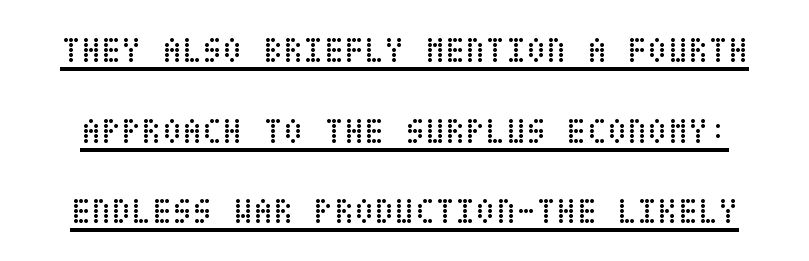
The image shows 37 px regular-weight, condensed type, upright; set loose line spacing (2.18x), normal letter spacing, underlined; low stroke contrast and a large x-height.
